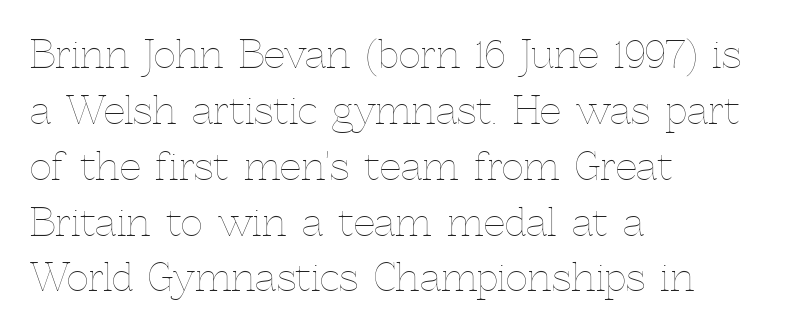
Q: Is the text bold? A: No.
Q: Is the text italic (slanted)? A: No, it is upright.
Q: Is the text underlined? A: No.
Q: How is the paragraph aligned? A: Left-aligned.
Q: Is the spacing between letters normal or unusually wide? A: Normal.
Q: Is the spacing between lines tight, normal or loose? A: Normal.
Q: Width (condensed, normal, or wide)? A: Normal.
Q: x-height? A: Medium.
Q: Monospaced? A: No.
